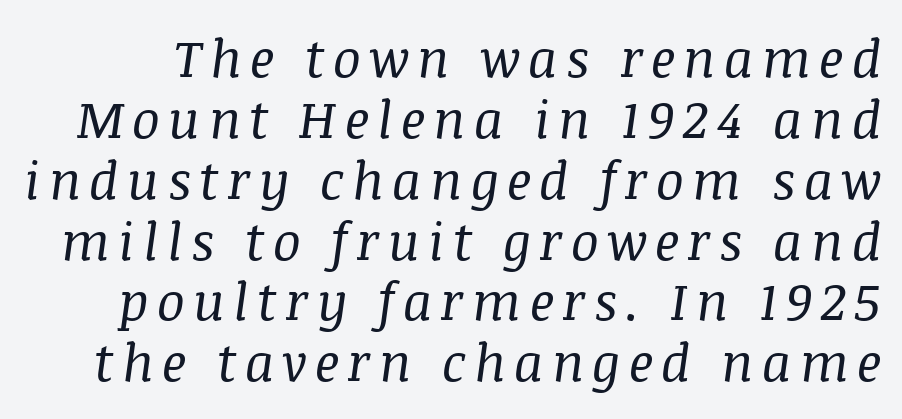
{"serif": "yes", "italic": "yes", "lean": "right", "slant_degrees": 8, "bold": "no", "weight": "regular", "width": "normal", "stroke_contrast": "medium", "x_height": "large", "monospaced": "no", "underline": "no", "line_spacing_ratio": 1.17, "glyph_px": 52}
